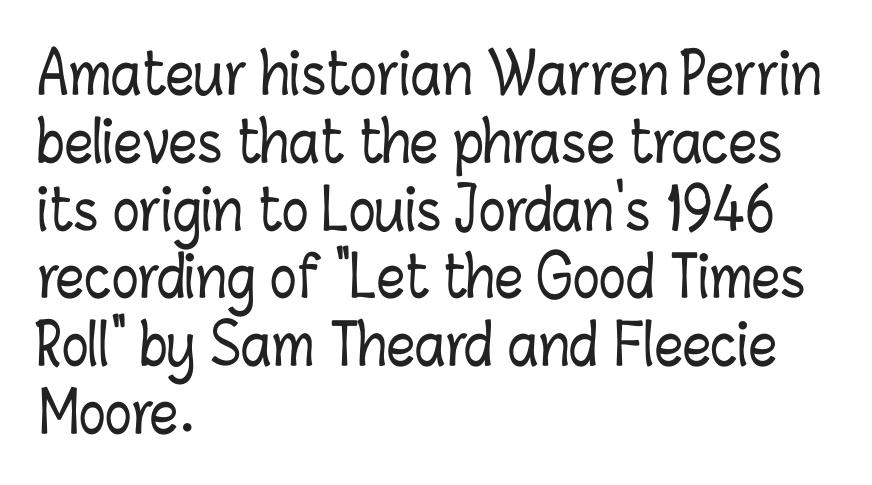
Q: Is the text italic (slanted)? A: No, it is upright.
Q: Is the text underlined? A: No.
Q: How is the paragraph aligned? A: Left-aligned.
Q: Is the spacing between letters normal or unusually wide? A: Normal.
Q: Width (condensed, normal, or wide)? A: Condensed.
Q: Stroke contrast? A: Low.
Q: x-height? A: Medium.
Q: Monospaced? A: No.
